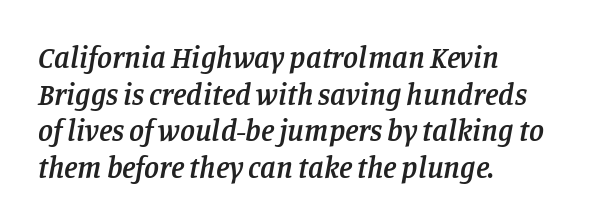
Q: Is the text bold? A: Semi-bold.
Q: Is the text italic (slanted)? A: Yes, it leans right by about 11 degrees.
Q: Is the typeface a serif or a sans-serif typeface? A: Serif.
Q: Is the text underlined? A: No.
Q: How is the paragraph aligned? A: Left-aligned.
Q: Is the spacing between letters normal or unusually wide? A: Normal.
Q: Width (condensed, normal, or wide)? A: Normal.
Q: Stroke contrast? A: Low.
Q: x-height? A: Large.
Q: Monospaced? A: No.
